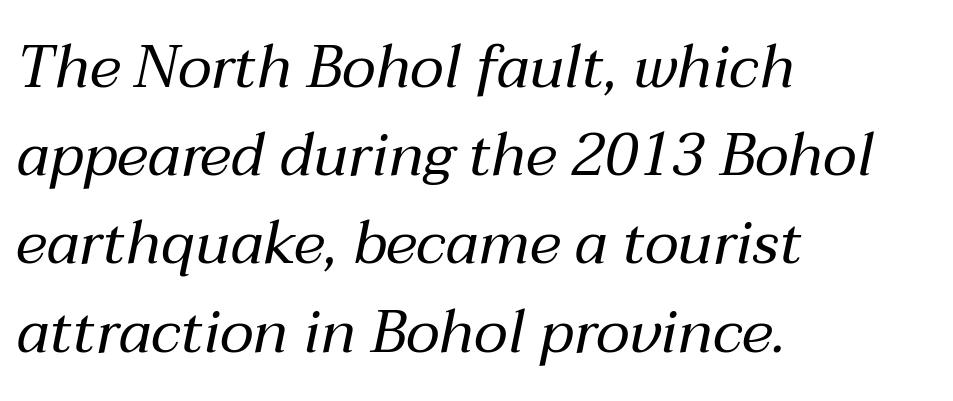
Does the lettering tilt? It does — this is italic. Weight class: somewhere from thin through regular. The rendering uses natural spacing where letterforms have individual widths. Default kerning and tracking; the words read as compact shapes. Anything drawn beneath the words? Only blank space. The rows are spaced the way most documents space them.
